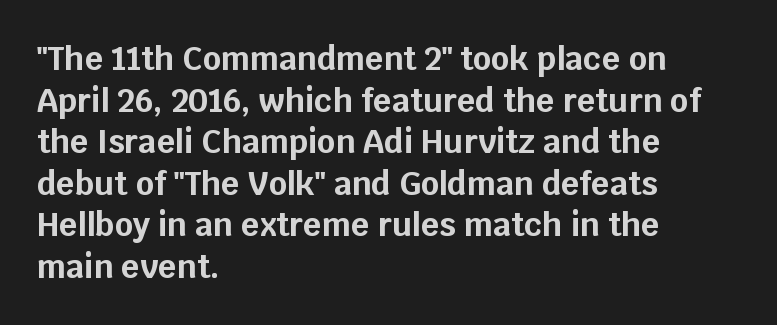
Q: Is the text bold? A: Yes.
Q: Is the text italic (slanted)? A: No, it is upright.
Q: Is the typeface a serif or a sans-serif typeface? A: Sans-serif.
Q: Is the text underlined? A: No.
Q: How is the paragraph aligned? A: Left-aligned.
Q: Is the spacing between letters normal or unusually wide? A: Normal.
Q: Is the spacing between lines tight, normal or loose? A: Normal.
Q: Width (condensed, normal, or wide)? A: Normal.
Q: Stroke contrast? A: Low.
Q: x-height? A: Large.
Q: Monospaced? A: No.
